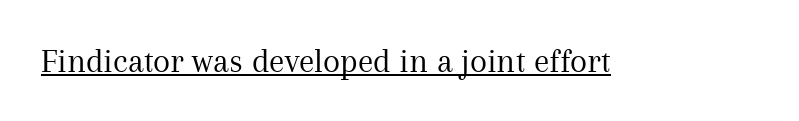
The image shows 35 px regular-weight serif type, upright; set normal letter spacing, underlined; medium stroke contrast and a medium x-height.
